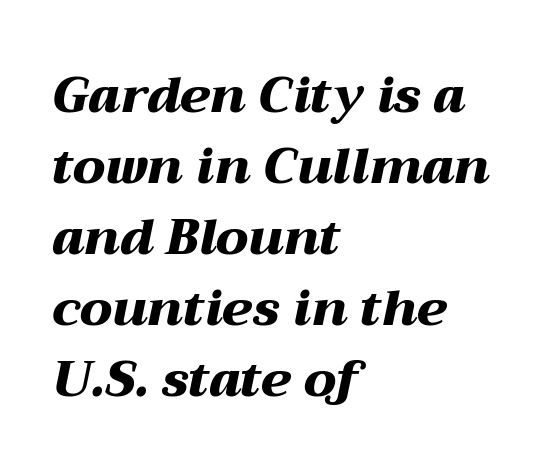
The face used here has the dense, thick strokes of a bold. Looks like regular typesetting: each glyph gets only the width it needs. The specimen reads as italic at a glance. This rendering leaves character spacing at its baseline value. Regular leading.
